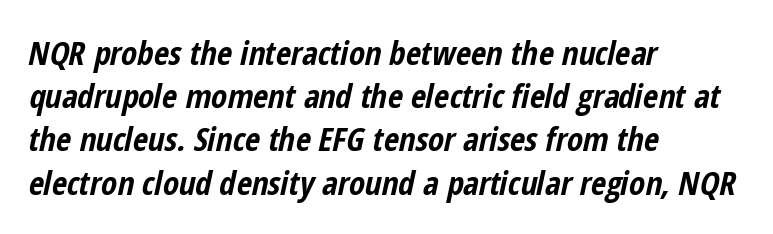
Q: Is the text bold? A: Yes.
Q: Is the text italic (slanted)? A: Yes, it leans right by about 12 degrees.
Q: Is the text underlined? A: No.
Q: How is the paragraph aligned? A: Left-aligned.
Q: Is the spacing between letters normal or unusually wide? A: Normal.
Q: Is the spacing between lines tight, normal or loose? A: Normal.
Q: Width (condensed, normal, or wide)? A: Condensed.
Q: Stroke contrast? A: Low.
Q: x-height? A: Medium.
Q: Monospaced? A: No.
